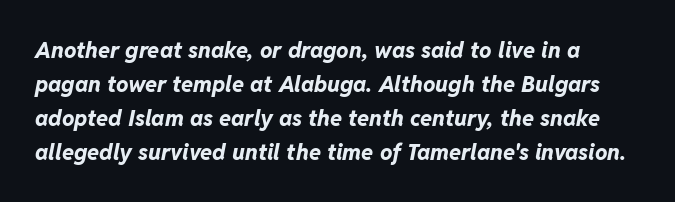
The image shows 22 px bold type, italic (leaning right); set normal line spacing (1.54x), normal letter spacing, not underlined.
